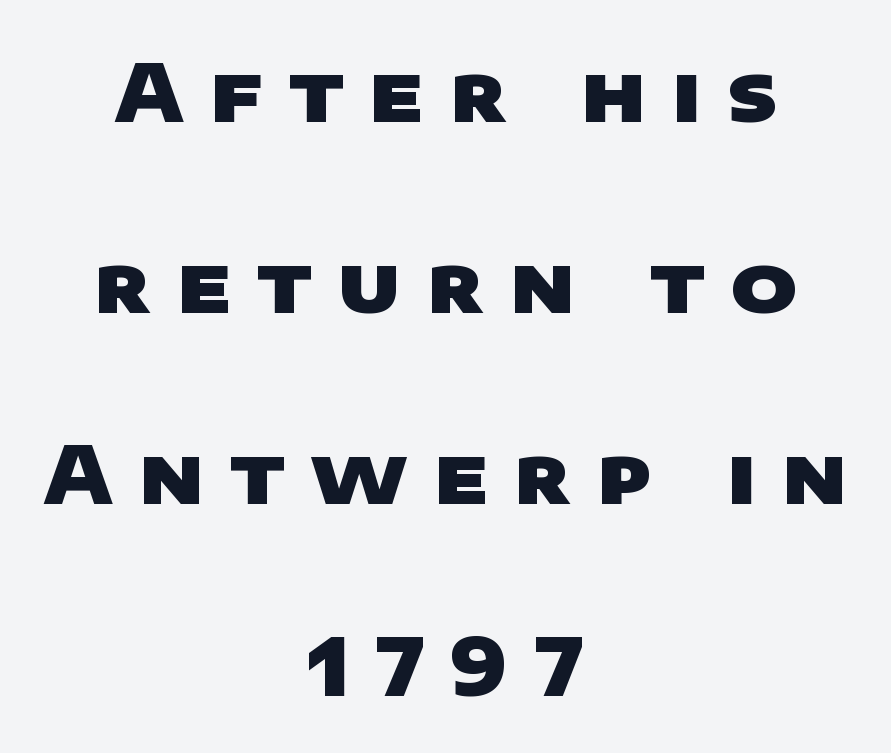
{"serif": "no", "bold": "yes", "weight": "heavy", "width": "wide", "stroke_contrast": "low", "x_height": "large", "monospaced": "no", "underline": "no", "align": "center", "line_spacing": "loose", "line_spacing_ratio": 2.39, "letter_spacing": "wide", "letter_spacing_em": 0.32, "glyph_px": 80}
